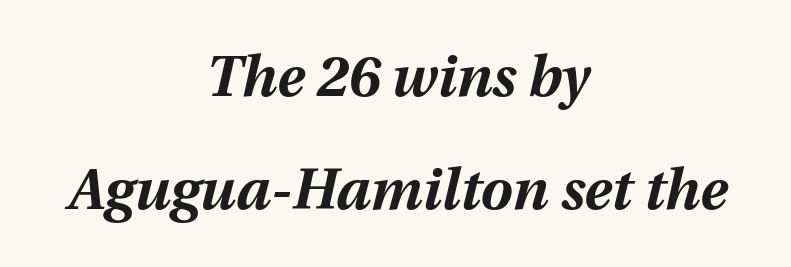
The face used here has the dense, thick strokes of a bold. Compared with ordinary roman type, these characters are visibly tilted. This sample uses plain, unmodified letter spacing. Rule under the text: the space is simply empty. Think of a printed novel: that variable character pitch is what you see here. Interline gaps are noticeably wide in this sample.
